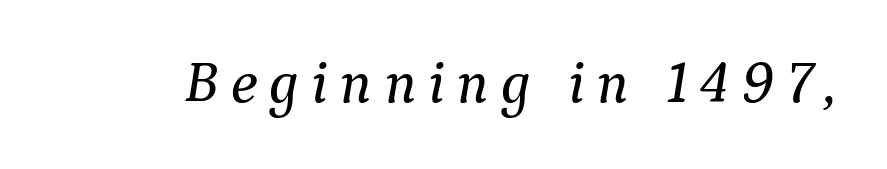
{"serif": "yes", "italic": "yes", "lean": "right", "slant_degrees": 9, "width": "normal", "stroke_contrast": "medium", "x_height": "medium", "monospaced": "no", "underline": "no", "letter_spacing": "wide", "letter_spacing_em": 0.2, "glyph_px": 60}
